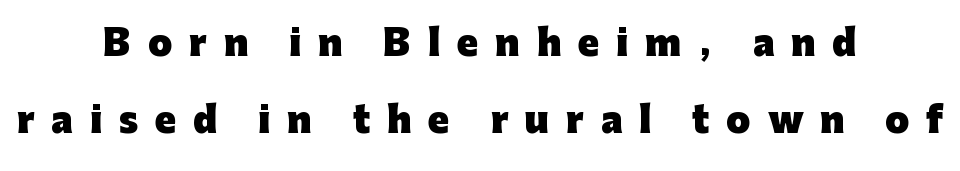
The space beneath each line is pristine and unruled. The space between consecutive lines is lavish. The glyphs have the mass of a bold cut. Note the varied advance widths — an 'i' is clearly narrower than an 'm'. Unlike a traditional serif, this face leaves its strokes unadorned.
